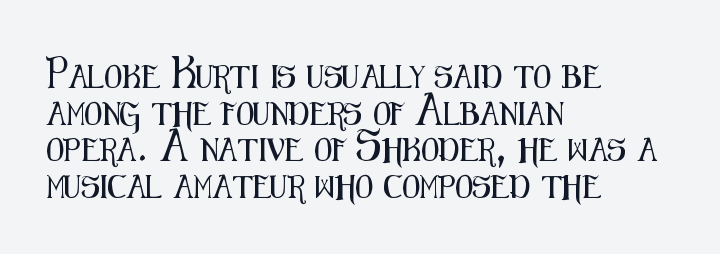
Q: Is the text italic (slanted)? A: No, it is upright.
Q: Is the text underlined? A: No.
Q: How is the paragraph aligned? A: Left-aligned.
Q: Is the spacing between letters normal or unusually wide? A: Normal.
Q: Is the spacing between lines tight, normal or loose? A: Normal.
